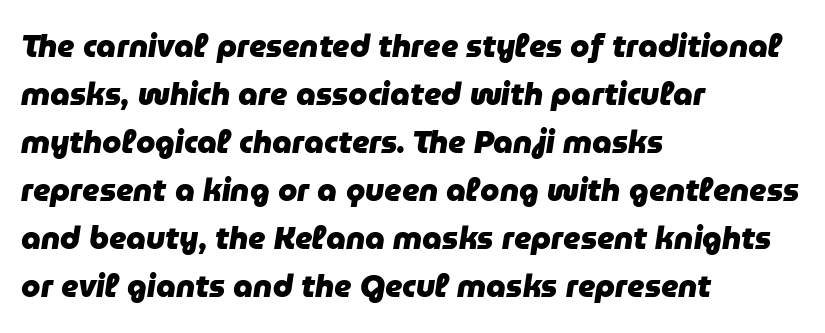
The image shows 31 px heavy type, italic (leaning right); set left-aligned, normal line spacing (1.55x), normal letter spacing, not underlined; low stroke contrast and a medium x-height.
